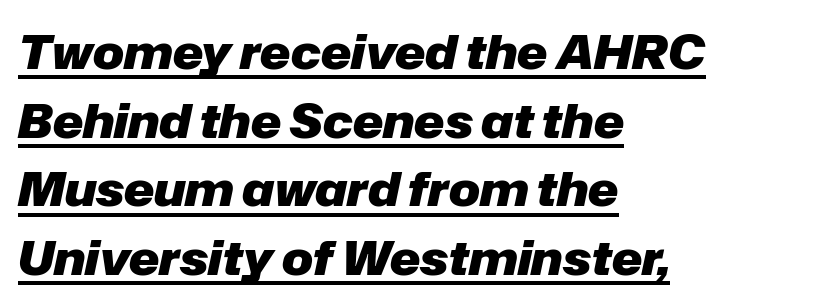
The image shows 46 px heavy type, italic (leaning right); set left-aligned, normal line spacing (1.49x), normal letter spacing, underlined; low stroke contrast and a medium x-height.
